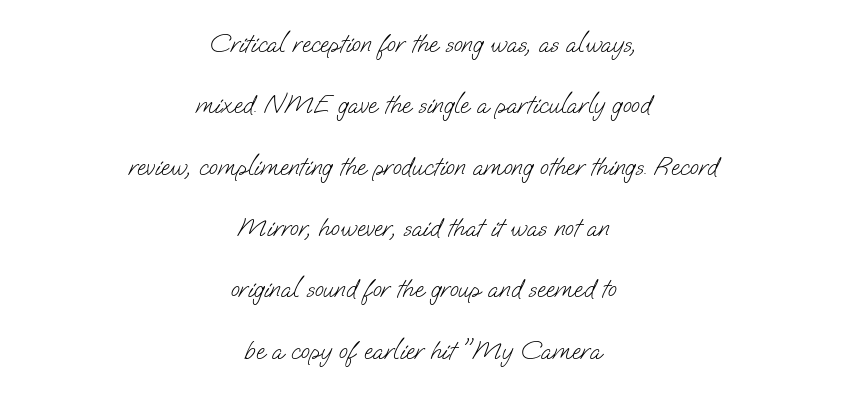
Q: Is the text bold? A: No.
Q: Is the text underlined? A: No.
Q: How is the paragraph aligned? A: Centered.
Q: Is the spacing between letters normal or unusually wide? A: Normal.
Q: Is the spacing between lines tight, normal or loose? A: Loose.
